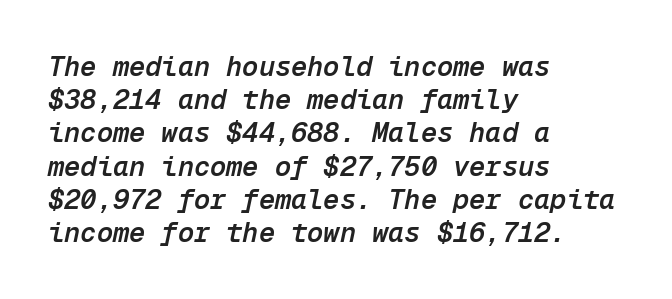
{"italic": "yes", "lean": "right", "slant_degrees": 12, "bold": "semi", "underline": "no", "align": "left", "line_spacing_ratio": 1.23, "letter_spacing": "normal", "letter_spacing_em": 0.0, "glyph_px": 27}
